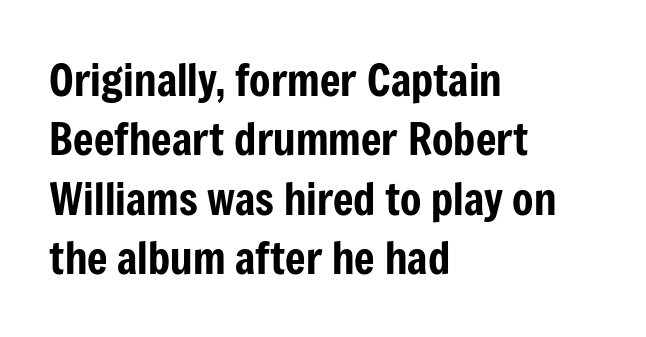
{"serif": "no", "italic": "no", "width": "condensed", "stroke_contrast": "low", "x_height": "medium", "monospaced": "no", "underline": "no", "align": "left", "line_spacing": "normal", "line_spacing_ratio": 1.35, "letter_spacing": "normal", "letter_spacing_em": 0.0, "glyph_px": 44}
